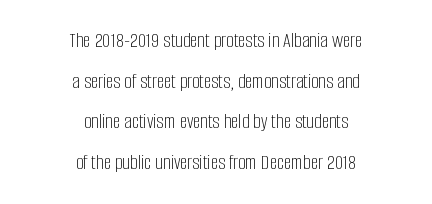
{"italic": "no", "bold": "no", "underline": "no", "align": "center", "line_spacing": "loose", "line_spacing_ratio": 1.93, "letter_spacing": "normal", "letter_spacing_em": 0.0, "glyph_px": 21}
